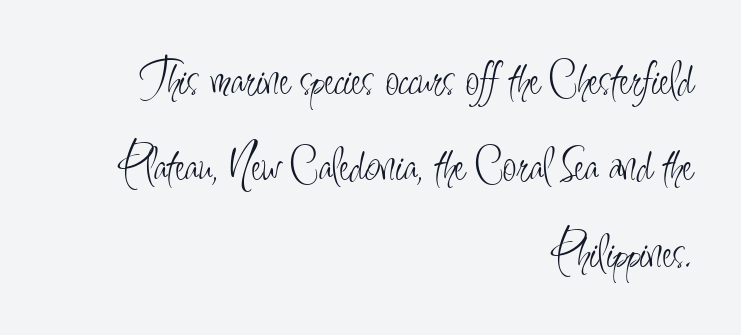
Observe the ordinary spacing: letters are neighbours, not strangers. Descenders are the only things crossing below the line. Stem width sits at or under what a default text font uses. Think of a printed novel: that variable character pitch is what you see here.
